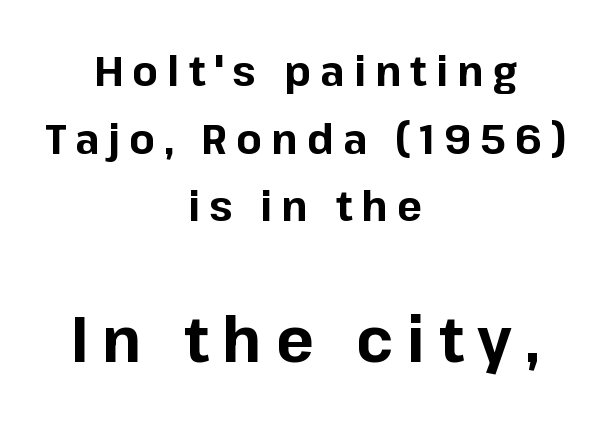
The image shows 63 px bold sans-serif type, upright; set centered, normal line spacing (1.61x), unusually wide letter spacing (+0.22 em), not underlined; the second (bottom) block is 1.5x larger; low stroke contrast and a medium x-height.
